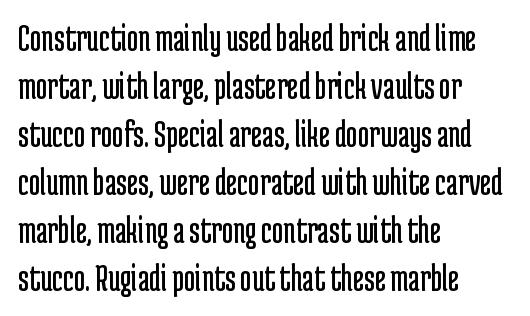
The type is set solid horizontally, with unmodified tracking. A classic flush-left, rag-right setting is used for this passage. The rendering uses natural spacing where letterforms have individual widths. The weight would be labelled regular, book, light, or lighter still. The characters display no serif detailing; their extremities are plain.
